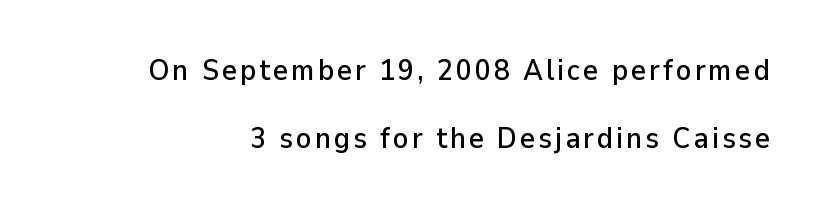
{"serif": "no", "italic": "no", "width": "normal", "stroke_contrast": "low", "x_height": "medium", "monospaced": "no", "underline": "no", "line_spacing": "loose", "line_spacing_ratio": 2.34, "glyph_px": 29}
